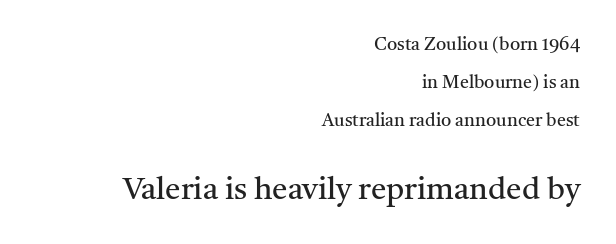
Q: Is the text bold? A: No.
Q: Is the text italic (slanted)? A: No, it is upright.
Q: Is the typeface a serif or a sans-serif typeface? A: Serif.
Q: Is the text underlined? A: No.
Q: How is the paragraph aligned? A: Right-aligned.
Q: Is the spacing between letters normal or unusually wide? A: Normal.
Q: Is the spacing between lines tight, normal or loose? A: Loose.
Q: Which block of text is set in a larger size, the first (top) or the second (bottom)? A: The second (bottom) one.
Q: Width (condensed, normal, or wide)? A: Normal.
Q: Stroke contrast? A: Medium.
Q: x-height? A: Medium.
Q: Monospaced? A: No.
